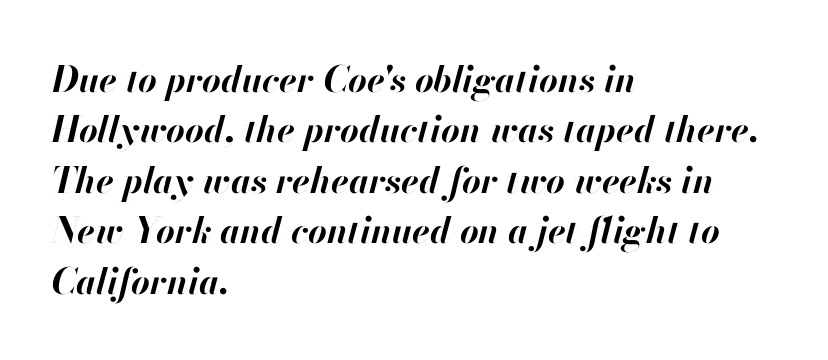
Between one letter and the next there's only the usual sliver of space. Each row of text sits above clean, open space. Horizontal alignment here is leftward, the default for most running prose. Emphasis by weight is at full strength: bold. A typesetter would mark this as italic. The block of text has a typical density, with ordinary space between rows.
